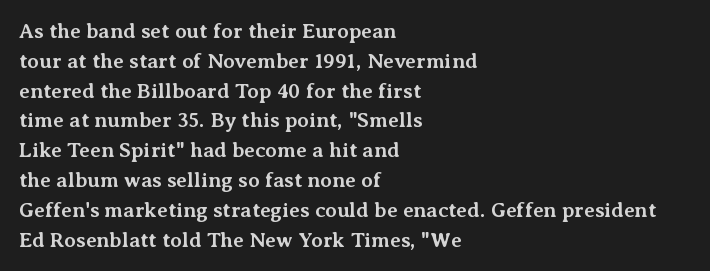
A bare baseline throughout the passage. Heavy-handed strokes throughout: this text is bold. Style check: upright. The setting favours the left margin, as ordinary paragraphs usually do. How are the letters spaced? Ordinarily, with no added tracking.
